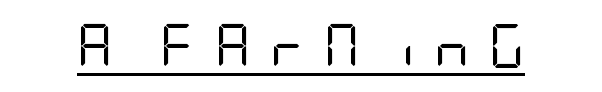
{"serif": "no", "italic": "no", "bold": "no", "weight": "regular", "width": "condensed", "stroke_contrast": "low", "x_height": "large", "underline": "yes", "letter_spacing": "wide", "letter_spacing_em": 0.43, "glyph_px": 44}
